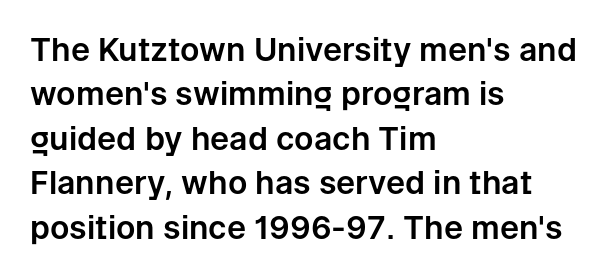
Q: Is the text italic (slanted)? A: No, it is upright.
Q: Is the typeface a serif or a sans-serif typeface? A: Sans-serif.
Q: Is the text underlined? A: No.
Q: How is the paragraph aligned? A: Left-aligned.
Q: Is the spacing between letters normal or unusually wide? A: Normal.
Q: Is the spacing between lines tight, normal or loose? A: Normal.
Q: Width (condensed, normal, or wide)? A: Normal.
Q: Stroke contrast? A: Low.
Q: x-height? A: Medium.
Q: Monospaced? A: No.
